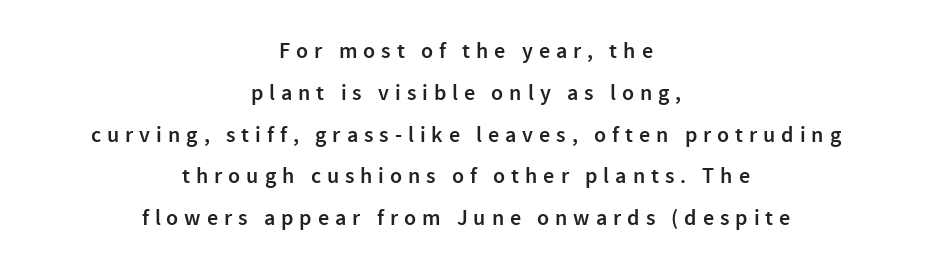
Q: Is the text bold? A: Semi-bold.
Q: Is the text italic (slanted)? A: No, it is upright.
Q: Is the text underlined? A: No.
Q: How is the paragraph aligned? A: Centered.
Q: Is the spacing between letters normal or unusually wide? A: Unusually wide.
Q: Is the spacing between lines tight, normal or loose? A: Loose.
